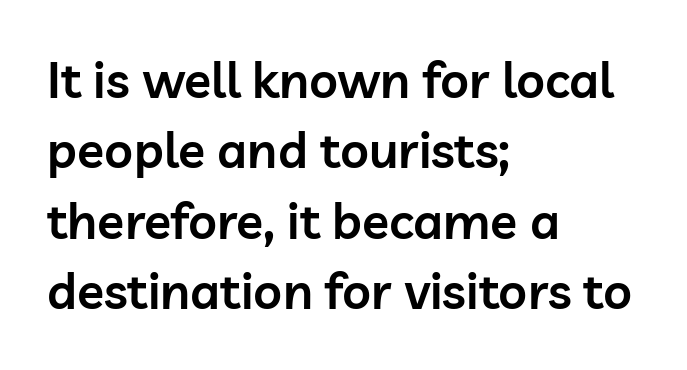
Q: Is the text bold? A: Semi-bold.
Q: Is the text italic (slanted)? A: No, it is upright.
Q: Is the typeface a serif or a sans-serif typeface? A: Sans-serif.
Q: Is the text underlined? A: No.
Q: How is the paragraph aligned? A: Left-aligned.
Q: Is the spacing between letters normal or unusually wide? A: Normal.
Q: Is the spacing between lines tight, normal or loose? A: Normal.
Q: Width (condensed, normal, or wide)? A: Normal.
Q: Stroke contrast? A: Low.
Q: x-height? A: Medium.
Q: Monospaced? A: No.
